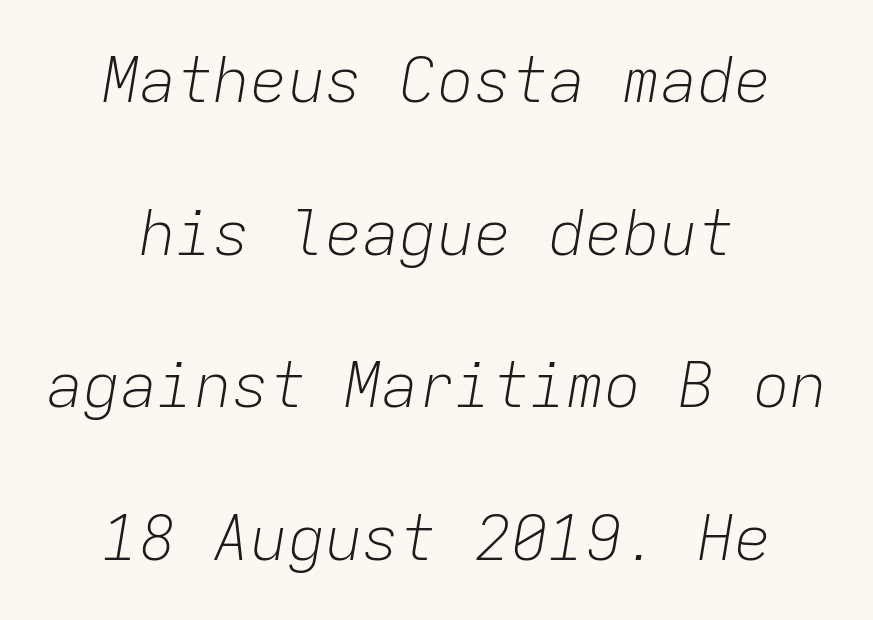
{"italic": "yes", "lean": "right", "slant_degrees": 9, "bold": "no", "weight": "light", "width": "normal", "stroke_contrast": "low", "x_height": "medium", "monospaced": "yes", "underline": "no", "align": "center", "line_spacing": "loose", "line_spacing_ratio": 2.46, "letter_spacing": "normal", "letter_spacing_em": 0.0, "glyph_px": 62}
